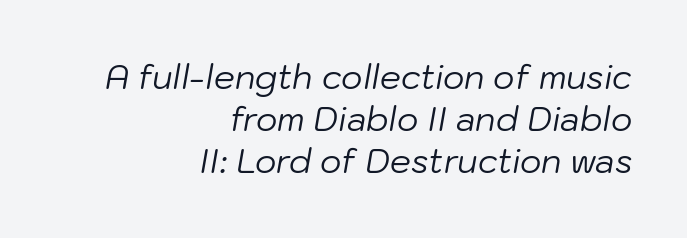
No extra tracking has been applied to these lines. Check the space under the baseline: it is left empty. Every row of glyphs terminates at an identical x-position on the right. Leading matches the norm, producing a regular column. Stems and bowls with no extra thickness — not bold.
